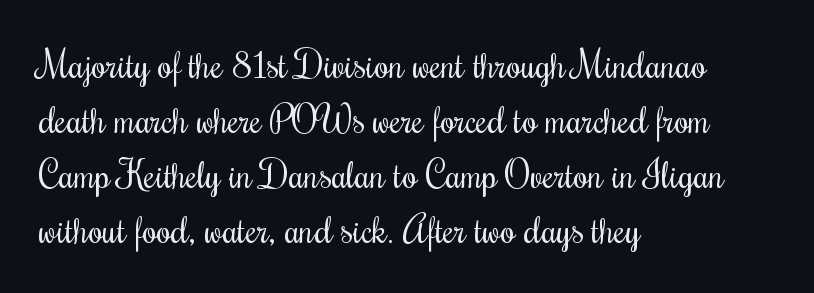
The image shows 37 px regular-weight, condensed type; set left-aligned, normal line spacing (1.49x), normal letter spacing, not underlined; medium stroke contrast and a small x-height.
